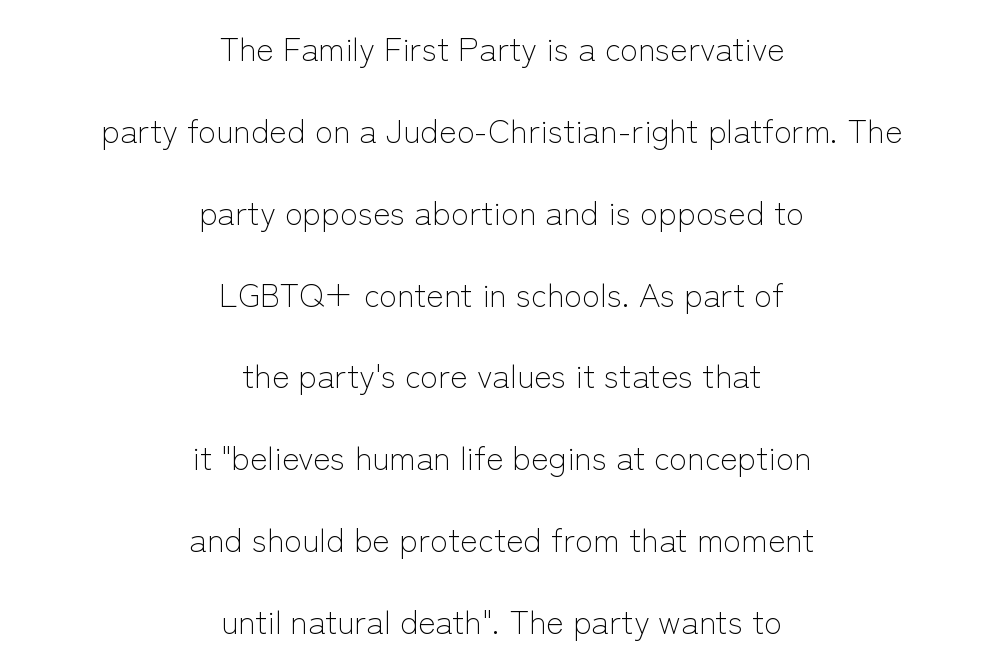
Letterform terminals end flat and unadorned throughout the passage. The type is set solid horizontally, with unmodified tracking. Horizontal alignment here is central, giving a formal, balanced look. Upright lettering throughout.
